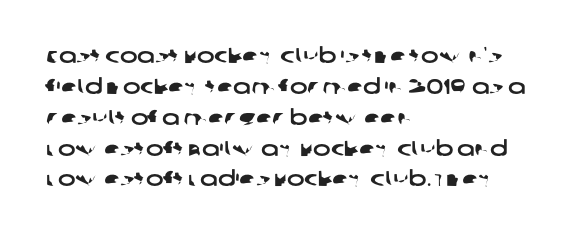
The lines in this sample share a left origin and differ only in where they stop. Underline: absent. If you measured baseline to baseline, you'd find a middling distance. Caption: standard tracking, unaltered.
